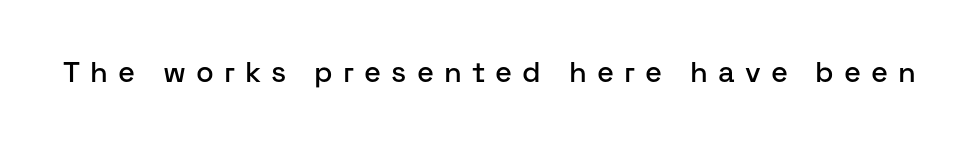
{"serif": "no", "italic": "no", "width": "normal", "stroke_contrast": "low", "x_height": "medium", "monospaced": "no", "underline": "no", "letter_spacing": "wide", "letter_spacing_em": 0.35, "glyph_px": 29}
